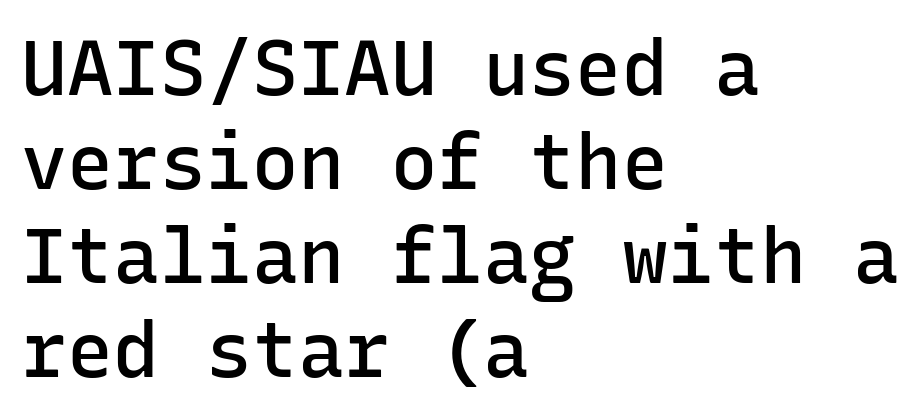
Letterform terminals end flat and unadorned throughout the passage. The rendering keeps characters at their native spacing. Bold? Not quite — semibold, heavier than regular but stopping short. Quick note: underline off.
